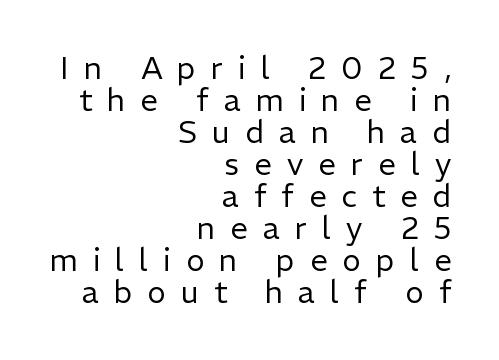
The image shows 31 px regular-weight sans-serif type, upright; set right-aligned, tight line spacing (1.03x), unusually wide letter spacing (+0.49 em), not underlined; low stroke contrast and a medium x-height.
